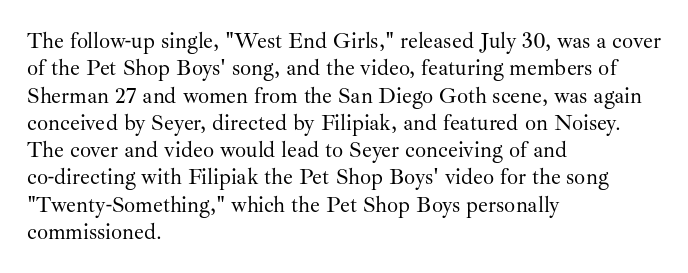
Q: Is the text bold? A: No.
Q: Is the text italic (slanted)? A: No, it is upright.
Q: Is the text underlined? A: No.
Q: How is the paragraph aligned? A: Left-aligned.
Q: Is the spacing between letters normal or unusually wide? A: Normal.
